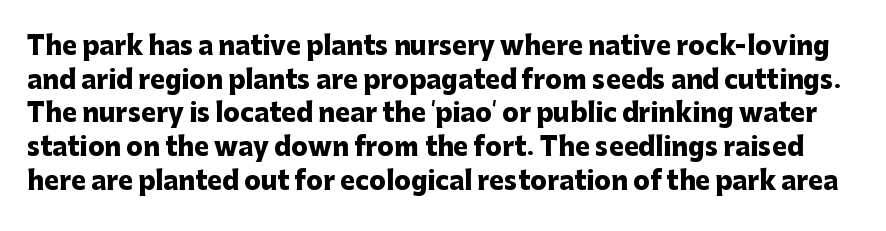
{"italic": "no", "bold": "yes", "underline": "no", "line_spacing": "normal", "line_spacing_ratio": 1.35, "letter_spacing": "normal", "letter_spacing_em": 0.0, "glyph_px": 25}
